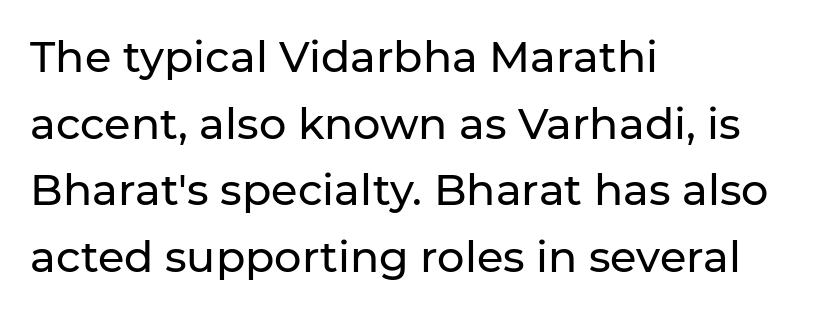
{"serif": "no", "italic": "no", "width": "normal", "stroke_contrast": "low", "x_height": "medium", "monospaced": "no", "underline": "no", "align": "left", "line_spacing": "normal", "line_spacing_ratio": 1.55, "letter_spacing": "normal", "letter_spacing_em": 0.0, "glyph_px": 43}
